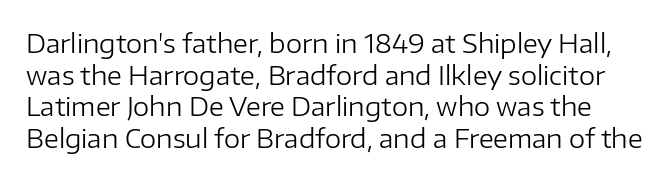
Designer's note — italics off, roman on. The baseline area is clear. Inter-character spacing is left at the font's built-in metrics. These glyphs show unthickened strokes, regular width or finer.
